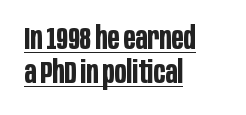
Q: Is the text bold? A: Yes.
Q: Is the text italic (slanted)? A: No, it is upright.
Q: Is the typeface a serif or a sans-serif typeface? A: Sans-serif.
Q: Is the text underlined? A: Yes.
Q: How is the paragraph aligned? A: Left-aligned.
Q: Is the spacing between letters normal or unusually wide? A: Normal.
Q: Is the spacing between lines tight, normal or loose? A: Tight.
Q: Width (condensed, normal, or wide)? A: Condensed.
Q: Stroke contrast? A: Low.
Q: x-height? A: Large.
Q: Monospaced? A: No.
